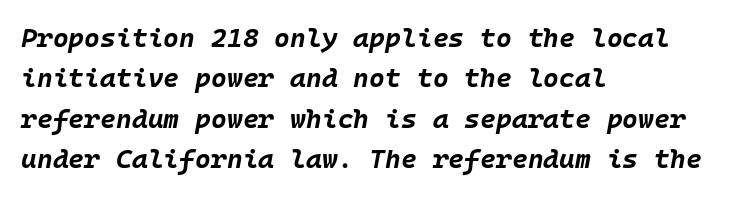
{"italic": "yes", "lean": "right", "slant_degrees": 10, "bold": "yes", "underline": "no", "align": "left", "line_spacing": "normal", "line_spacing_ratio": 1.5, "letter_spacing": "normal", "letter_spacing_em": 0.0, "glyph_px": 27}
